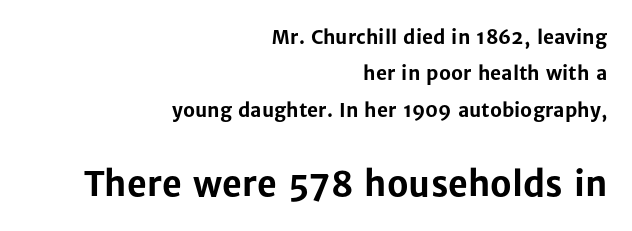
{"serif": "no", "italic": "no", "bold": "yes", "weight": "bold", "width": "normal", "stroke_contrast": "low", "x_height": "medium", "monospaced": "no", "underline": "no", "align": "right", "line_spacing": "loose", "line_spacing_ratio": 1.92, "letter_spacing": "normal", "letter_spacing_em": 0.0, "larger_block": "second", "size_ratio": 1.79, "glyph_px": 34}
